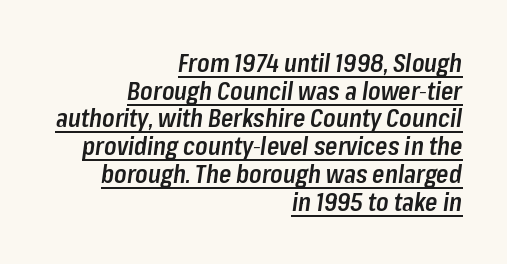
Q: Is the text bold? A: Semi-bold.
Q: Is the text italic (slanted)? A: Yes, it leans right by about 8 degrees.
Q: Is the text underlined? A: Yes.
Q: How is the paragraph aligned? A: Right-aligned.
Q: Is the spacing between letters normal or unusually wide? A: Normal.
Q: Is the spacing between lines tight, normal or loose? A: Tight.
